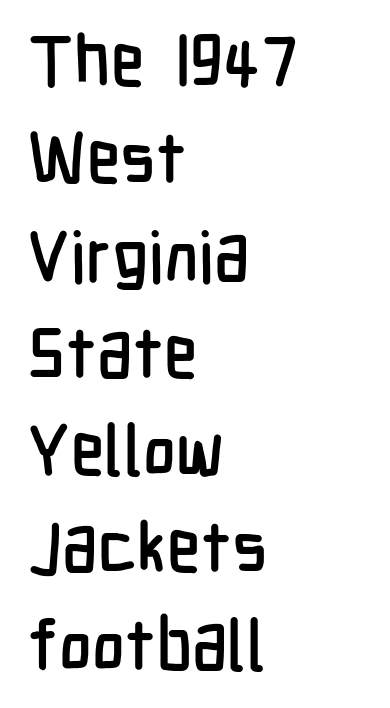
Q: Is the text italic (slanted)? A: No, it is upright.
Q: Is the typeface a serif or a sans-serif typeface? A: Sans-serif.
Q: Is the text underlined? A: No.
Q: How is the paragraph aligned? A: Left-aligned.
Q: Is the spacing between letters normal or unusually wide? A: Normal.
Q: Is the spacing between lines tight, normal or loose? A: Normal.
Q: Width (condensed, normal, or wide)? A: Condensed.
Q: Stroke contrast? A: Low.
Q: x-height? A: Medium.
Q: Monospaced? A: No.
